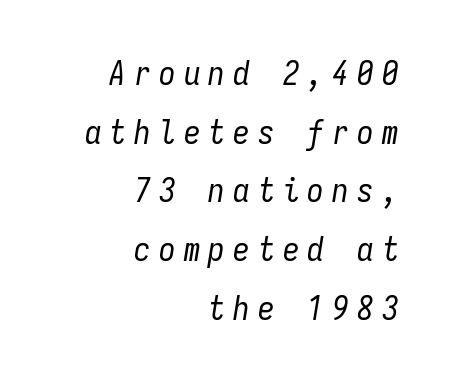
These lines stack with their right ends in a neat column. On a weight scale, this lands at 450 or below. The type is letterspaced generously, with wide tracking. Posture: slanted. Note the uniform advance width — an 'i' takes as much space as an 'm'.
